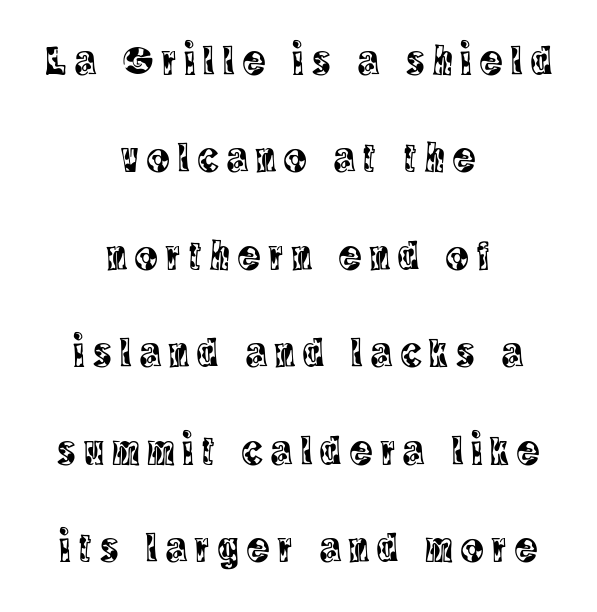
{"serif": "yes", "italic": "no", "width": "condensed", "x_height": "large", "monospaced": "no", "underline": "no", "align": "center", "line_spacing": "loose", "line_spacing_ratio": 2.32, "letter_spacing": "wide", "letter_spacing_em": 0.2, "glyph_px": 42}
